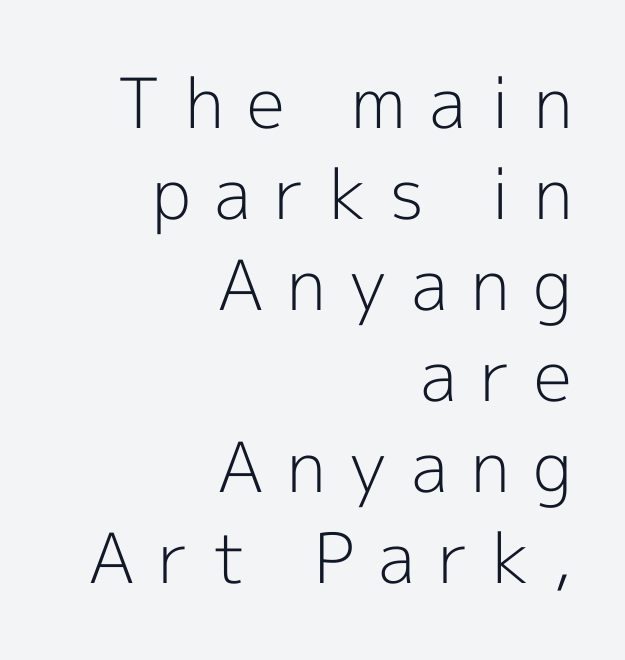
Q: Is the text bold? A: No.
Q: Is the text italic (slanted)? A: No, it is upright.
Q: Is the typeface a serif or a sans-serif typeface? A: Sans-serif.
Q: Is the text underlined? A: No.
Q: How is the paragraph aligned? A: Right-aligned.
Q: Is the spacing between letters normal or unusually wide? A: Unusually wide.
Q: Is the spacing between lines tight, normal or loose? A: Normal.
Q: Width (condensed, normal, or wide)? A: Normal.
Q: x-height? A: Medium.
Q: Monospaced? A: No.
